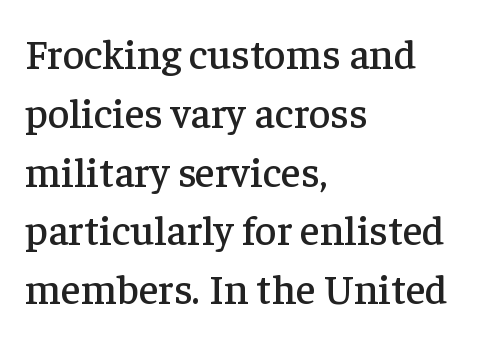
The image shows 42 px serif type, upright; set left-aligned, normal line spacing (1.4x), normal letter spacing, not underlined; low stroke contrast and a medium x-height.
